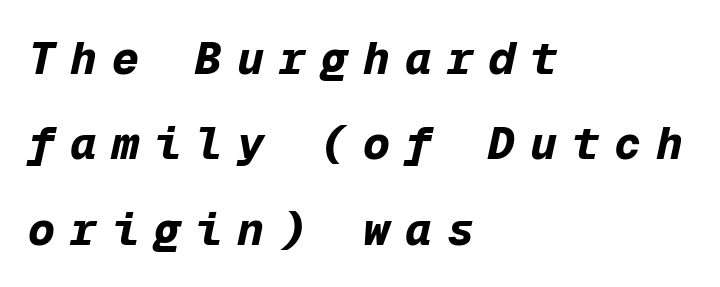
Each letter, wide or thin by design, is forced into the same width here. The gaps between neighbouring characters are conspicuously large. The rendering uses a bold face; every stroke is thick and dark. Successive baselines arrive slowly, with a big drop between each. Descender tails drop into unmarked territory. Which margin do the lines hug? The left one — the right edge is uneven.
